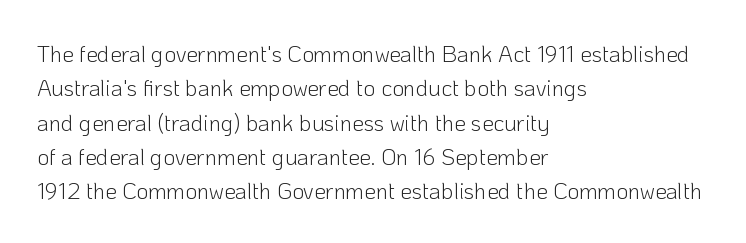
The image shows 23 px text type, upright; set left-aligned, normal line spacing (1.49x), normal letter spacing, not underlined.
